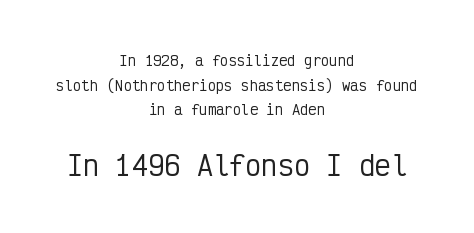
Q: Is the text italic (slanted)? A: No, it is upright.
Q: Is the text underlined? A: No.
Q: How is the paragraph aligned? A: Centered.
Q: Is the spacing between letters normal or unusually wide? A: Normal.
Q: Which block of text is set in a larger size, the first (top) or the second (bottom)? A: The second (bottom) one.
